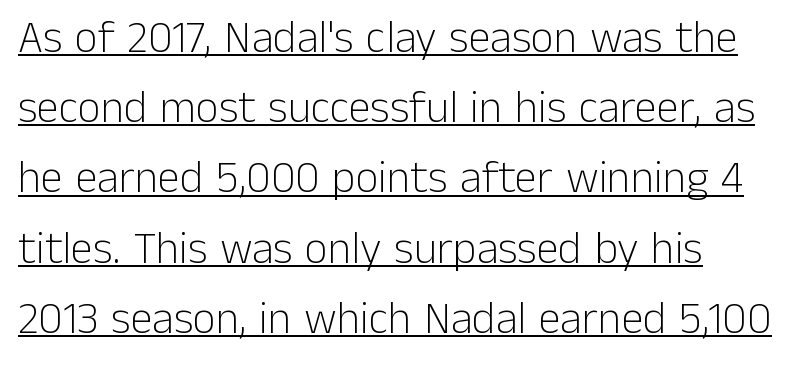
If you measured baseline to baseline, you'd find a middling distance. The rendered words wear a rule along their underside. How are the letters spaced? Ordinarily, with no added tracking. Typographically, this falls in the sans-serif category.
